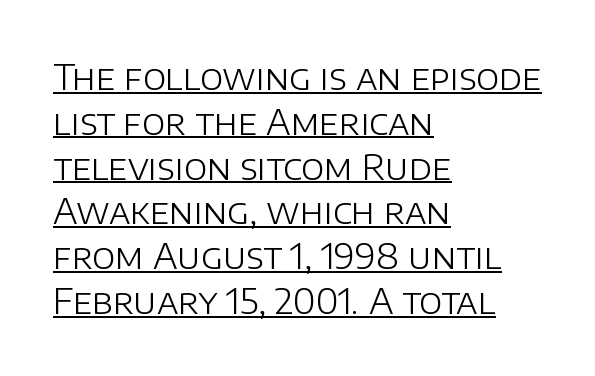
{"serif": "no", "italic": "no", "bold": "no", "weight": "light", "width": "normal", "stroke_contrast": "low", "x_height": "large", "monospaced": "no", "underline": "yes", "align": "left", "line_spacing": "normal", "line_spacing_ratio": 1.28, "letter_spacing": "normal", "letter_spacing_em": 0.0, "glyph_px": 35}
